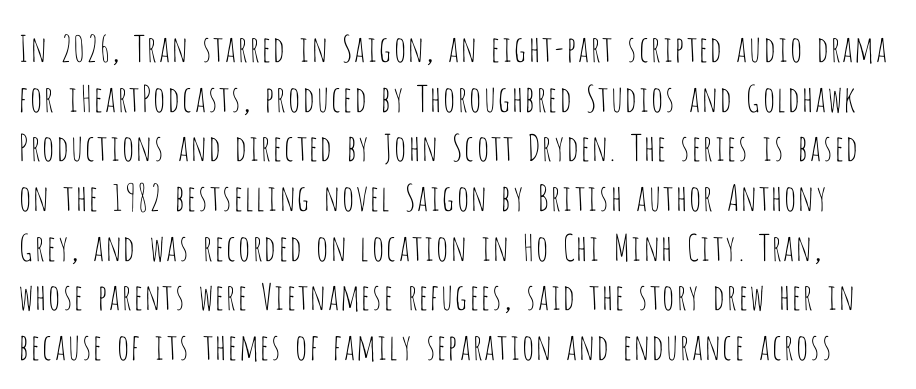
The image shows 36 px thin, condensed sans-serif type, upright; set normal line spacing (1.38x), normal letter spacing, not underlined; low stroke contrast and a large x-height.
